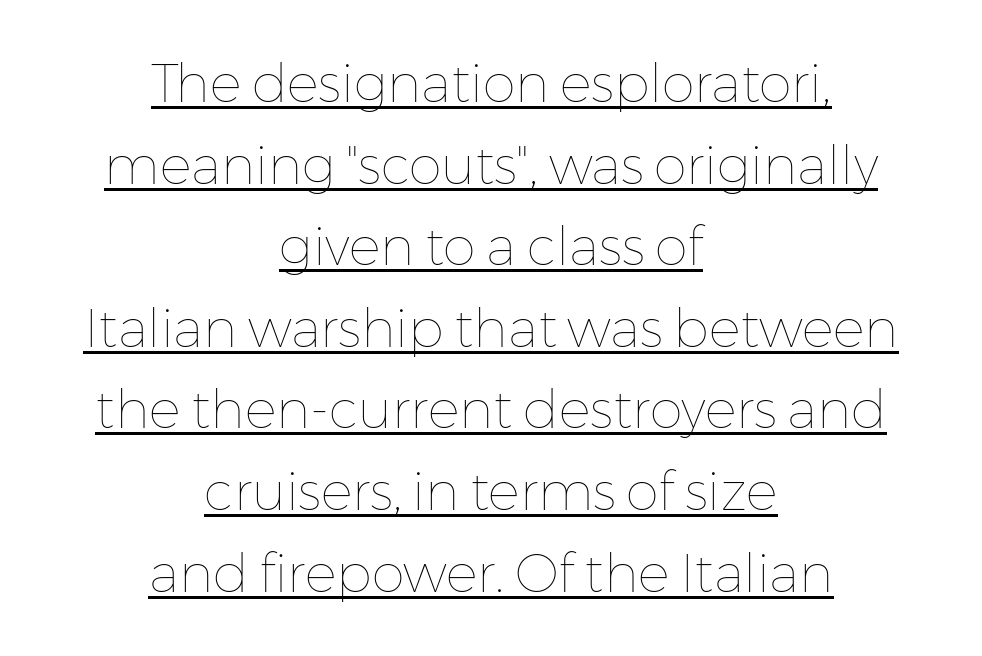
The specimen includes a rule beneath the text block's lines. Every stem runs plumb, perpendicular to the baseline. The letters look calm and open, with moderate or lighter stems. Every row of glyphs is offset so its center matches the block's center. Standard letterfit; no display-style spreading of the glyphs.
